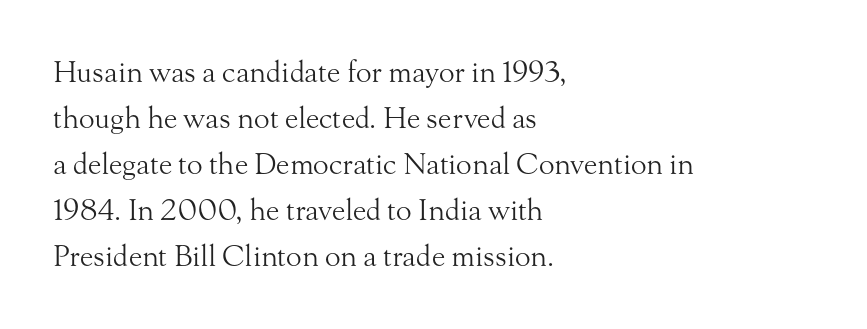
A bare baseline throughout the passage. Serif or sans? Serif — the stroke terminals have little feet. Style check: upright. Short and long lines alike share a common starting point at left. Heft: none added — not bold.
